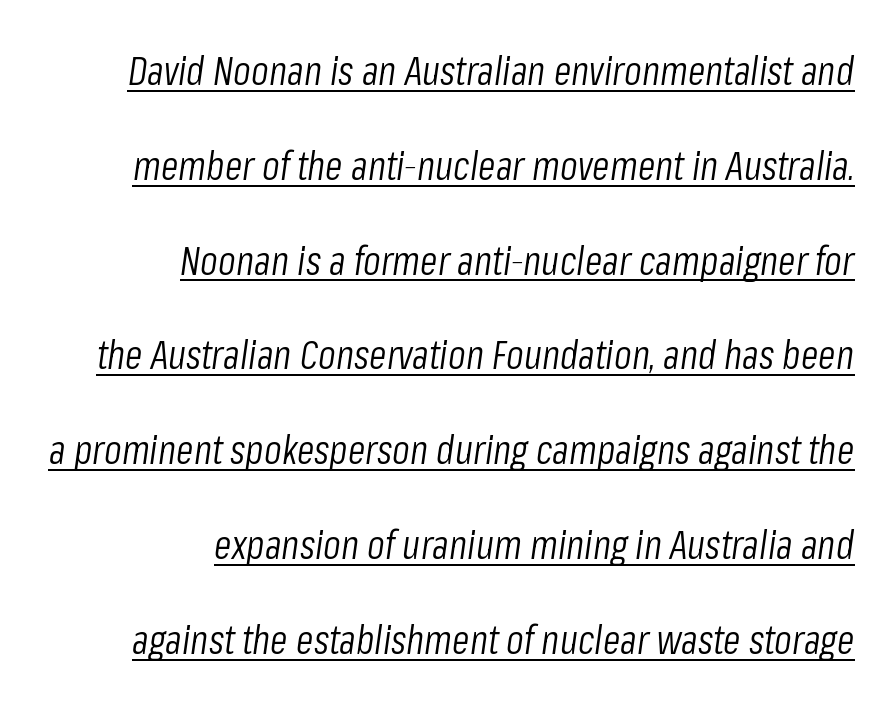
The image shows 40 px light, condensed type, italic (leaning right); set right-aligned, loose line spacing (2.37x), normal letter spacing, underlined; low stroke contrast and a medium x-height.
